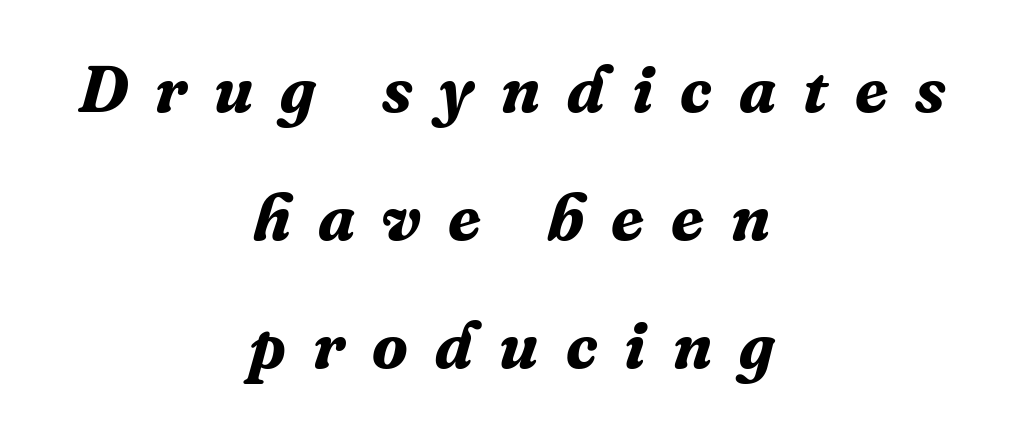
The image shows 66 px bold serif type, italic (leaning right); set centered, loose line spacing (1.94x), unusually wide letter spacing (+0.41 em), not underlined; medium stroke contrast and a medium x-height.
